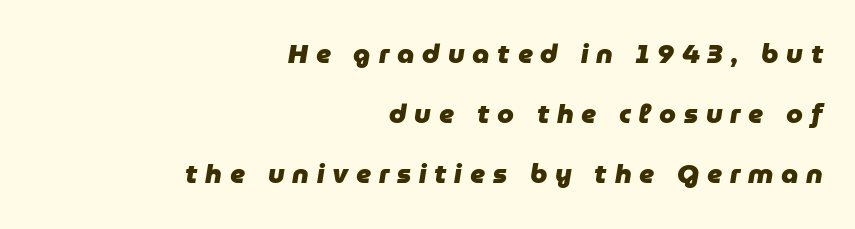
The image shows 27 px bold type, italic (leaning right); set right-aligned, loose line spacing (2.23x), unusually wide letter spacing (+0.29 em), not underlined.
